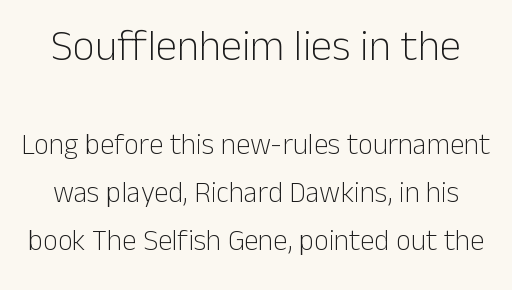
This rendering employs a face without finishing strokes, i.e., a sans-serif. Compared with typical paragraphs, the rows here are spaced about the same. Designer's note — italics off, roman on. Do the characters align in a grid? No, the font is proportional.
